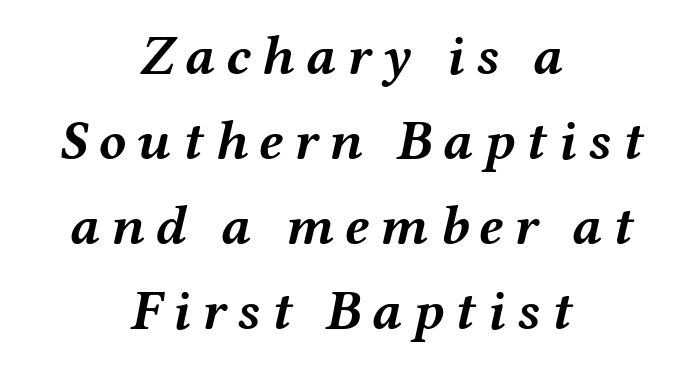
Q: Is the text bold? A: Yes.
Q: Is the text italic (slanted)? A: Yes, it leans right by about 12 degrees.
Q: Is the text underlined? A: No.
Q: How is the paragraph aligned? A: Centered.
Q: Is the spacing between letters normal or unusually wide? A: Unusually wide.
Q: Is the spacing between lines tight, normal or loose? A: Normal.
Q: Width (condensed, normal, or wide)? A: Wide.
Q: Stroke contrast? A: Medium.
Q: x-height? A: Medium.
Q: Monospaced? A: No.
